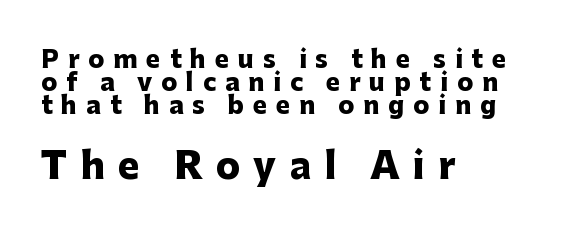
Q: Is the text bold? A: Yes.
Q: Is the text italic (slanted)? A: No, it is upright.
Q: Is the typeface a serif or a sans-serif typeface? A: Sans-serif.
Q: Is the text underlined? A: No.
Q: How is the paragraph aligned? A: Left-aligned.
Q: Is the spacing between letters normal or unusually wide? A: Unusually wide.
Q: Is the spacing between lines tight, normal or loose? A: Tight.
Q: Which block of text is set in a larger size, the first (top) or the second (bottom)? A: The second (bottom) one.
Q: Width (condensed, normal, or wide)? A: Normal.
Q: Stroke contrast? A: Low.
Q: x-height? A: Medium.
Q: Monospaced? A: No.
